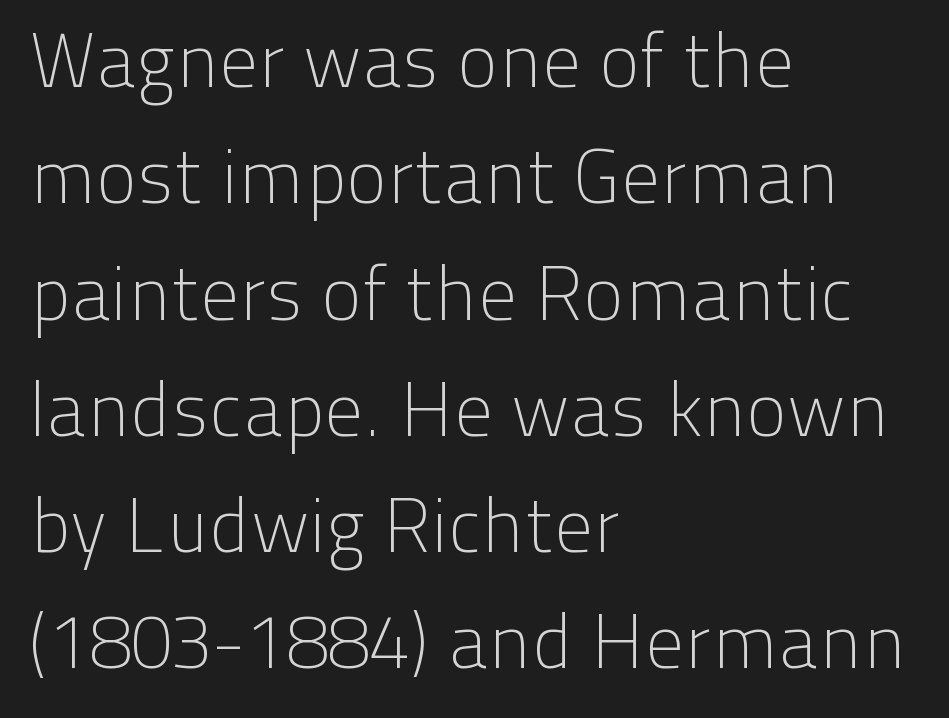
Q: Is the text bold? A: No.
Q: Is the text italic (slanted)? A: No, it is upright.
Q: Is the typeface a serif or a sans-serif typeface? A: Sans-serif.
Q: Is the text underlined? A: No.
Q: How is the paragraph aligned? A: Left-aligned.
Q: Is the spacing between letters normal or unusually wide? A: Normal.
Q: Is the spacing between lines tight, normal or loose? A: Normal.
Q: Width (condensed, normal, or wide)? A: Normal.
Q: Stroke contrast? A: Low.
Q: x-height? A: Medium.
Q: Monospaced? A: No.
